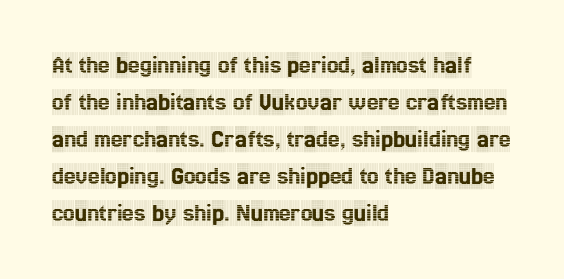
The image shows 26 px text type, upright; set left-aligned, normal line spacing (1.42x), normal letter spacing, not underlined.
